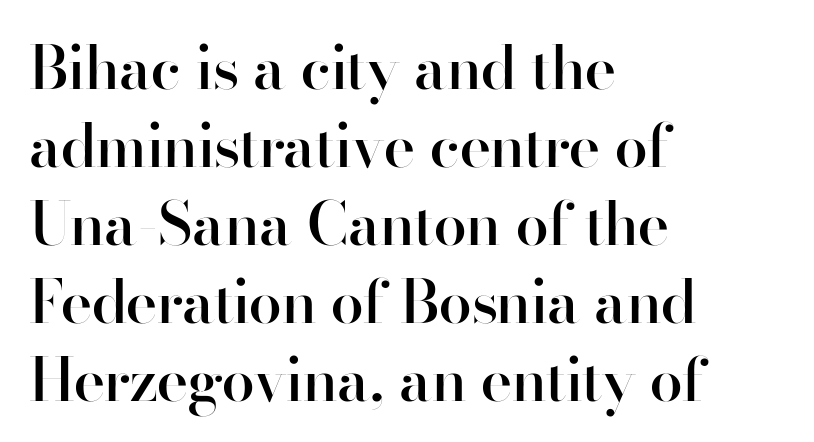
Q: Is the text bold? A: Semi-bold.
Q: Is the text italic (slanted)? A: No, it is upright.
Q: Is the typeface a serif or a sans-serif typeface? A: Sans-serif.
Q: Is the text underlined? A: No.
Q: How is the paragraph aligned? A: Left-aligned.
Q: Is the spacing between letters normal or unusually wide? A: Normal.
Q: Is the spacing between lines tight, normal or loose? A: Normal.
Q: Width (condensed, normal, or wide)? A: Normal.
Q: Stroke contrast? A: High.
Q: x-height? A: Small.
Q: Monospaced? A: No.
